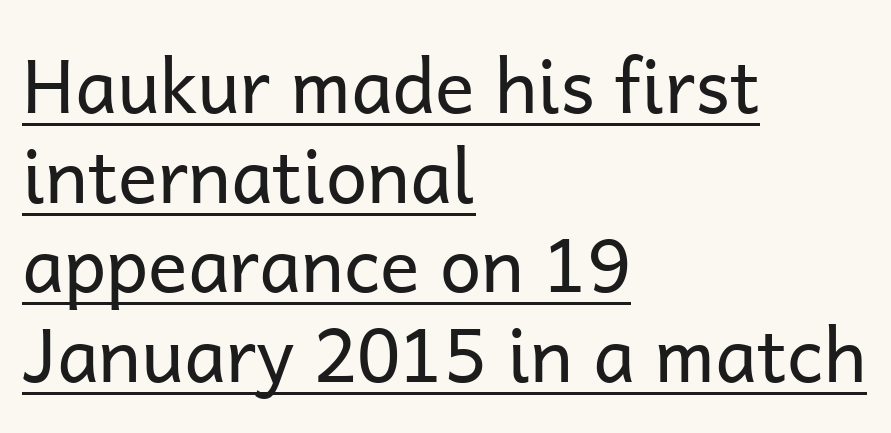
The image shows 74 px regular-weight sans-serif type, upright; set left-aligned, line spacing 1.21x, normal letter spacing, underlined; low stroke contrast and a medium x-height.
